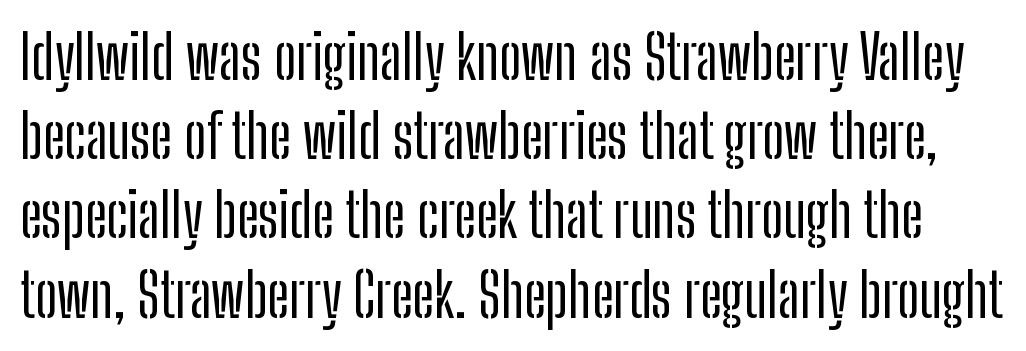
{"serif": "no", "italic": "no", "width": "condensed", "stroke_contrast": "low", "x_height": "medium", "monospaced": "no", "underline": "no", "line_spacing": "normal", "line_spacing_ratio": 1.32, "letter_spacing": "normal", "letter_spacing_em": 0.0, "glyph_px": 60}
